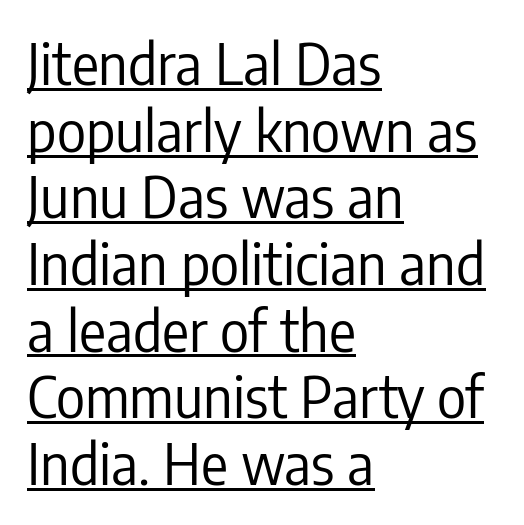
The image shows 56 px regular-weight, condensed sans-serif type, upright; set left-aligned, line spacing 1.19x, normal letter spacing, underlined; low stroke contrast and a medium x-height.
